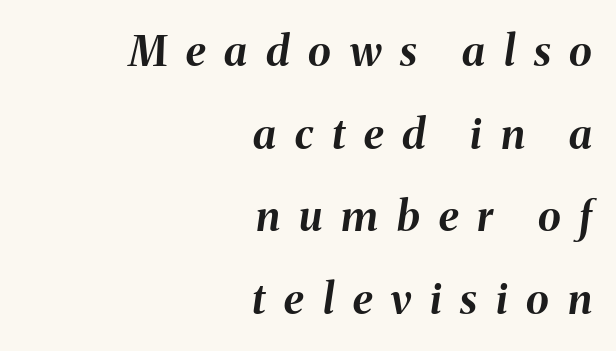
Does extra space separate the letters? Yes, quite a lot of it. Slant detected: the letters are inclined. How would I describe the line gaps? Wide and relaxed. The rendering anchors every line to the right-hand side.
